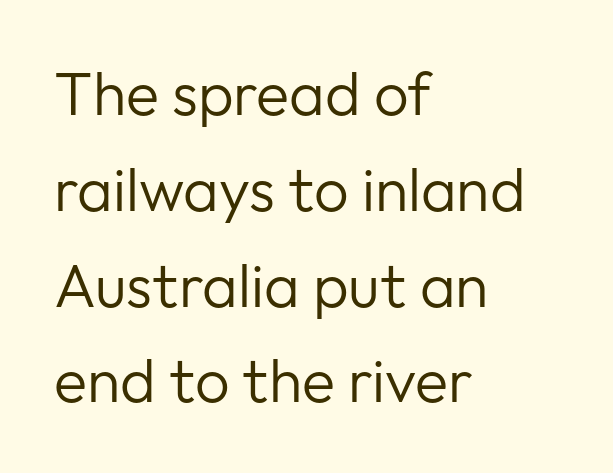
Q: Is the text bold? A: No.
Q: Is the text italic (slanted)? A: No, it is upright.
Q: Is the typeface a serif or a sans-serif typeface? A: Sans-serif.
Q: Is the text underlined? A: No.
Q: How is the paragraph aligned? A: Left-aligned.
Q: Is the spacing between letters normal or unusually wide? A: Normal.
Q: Is the spacing between lines tight, normal or loose? A: Normal.
Q: Width (condensed, normal, or wide)? A: Normal.
Q: Stroke contrast? A: Low.
Q: x-height? A: Medium.
Q: Monospaced? A: No.
